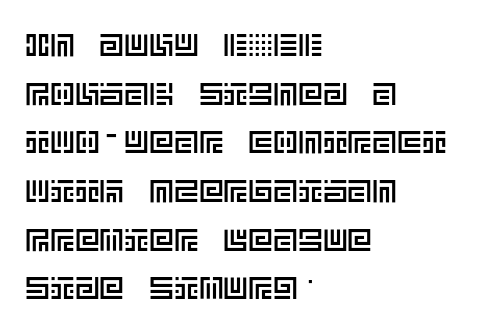
{"italic": "no", "width": "normal", "x_height": "large", "underline": "no", "align": "left", "line_spacing": "normal", "line_spacing_ratio": 1.57, "letter_spacing": "normal", "letter_spacing_em": 0.0, "glyph_px": 31}
